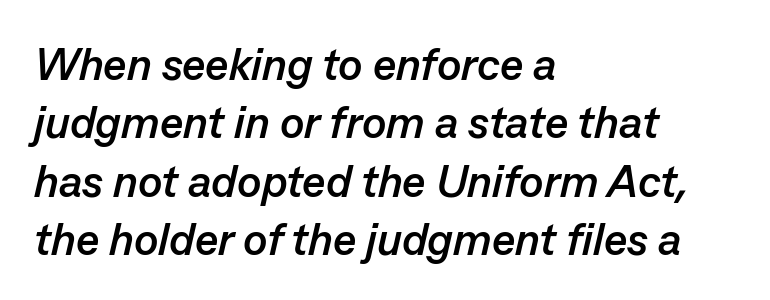
Q: Is the text bold? A: Yes.
Q: Is the text italic (slanted)? A: Yes, it leans right by about 13 degrees.
Q: Is the text underlined? A: No.
Q: How is the paragraph aligned? A: Left-aligned.
Q: Is the spacing between letters normal or unusually wide? A: Normal.
Q: Is the spacing between lines tight, normal or loose? A: Normal.
Q: Width (condensed, normal, or wide)? A: Normal.
Q: Stroke contrast? A: Low.
Q: x-height? A: Medium.
Q: Monospaced? A: No.
